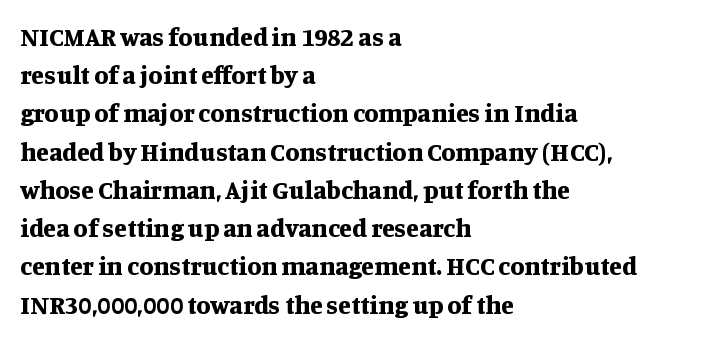
{"italic": "no", "bold": "yes", "underline": "no", "align": "left", "line_spacing": "normal", "line_spacing_ratio": 1.47, "letter_spacing": "normal", "letter_spacing_em": 0.0, "glyph_px": 26}
